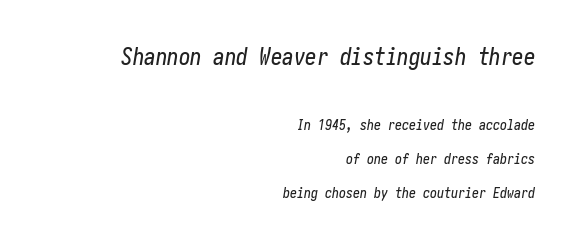
Q: Is the text italic (slanted)? A: Yes, it leans right by about 10 degrees.
Q: Is the text underlined? A: No.
Q: How is the paragraph aligned? A: Right-aligned.
Q: Is the spacing between letters normal or unusually wide? A: Normal.
Q: Is the spacing between lines tight, normal or loose? A: Loose.
Q: Which block of text is set in a larger size, the first (top) or the second (bottom)? A: The first (top) one.
